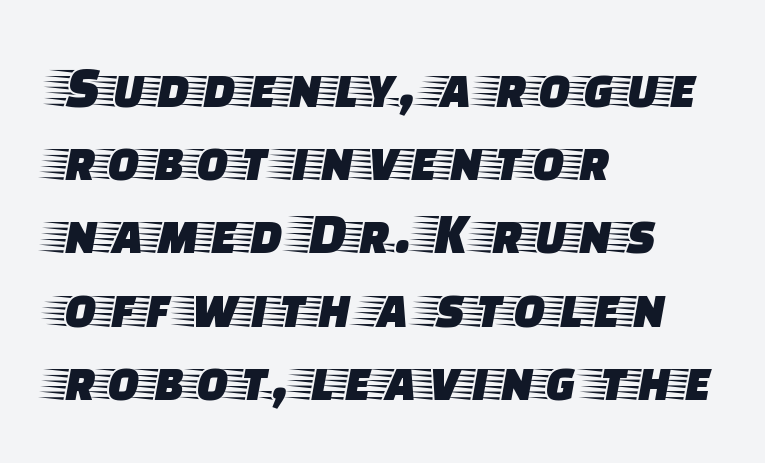
A typesetter would call this proportional, since set widths differ per character. Serifs: yes, visible at the terminals of the letterforms. In terms of letterspacing, this is plain default setting. This rendering uses left alignment, leaving the right contour irregular.
